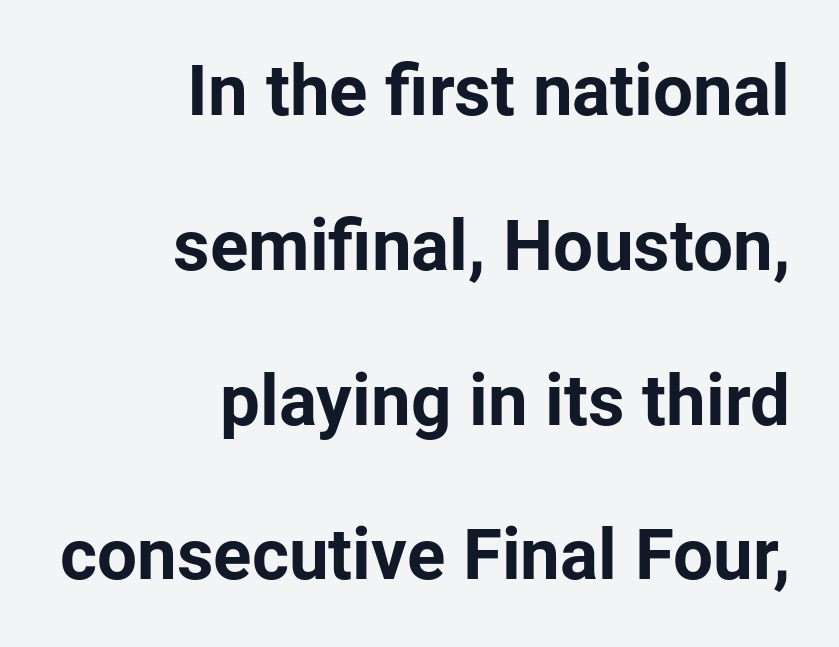
{"serif": "no", "italic": "no", "bold": "yes", "weight": "bold", "width": "normal", "stroke_contrast": "low", "x_height": "medium", "monospaced": "no", "underline": "no", "align": "right", "line_spacing": "loose", "line_spacing_ratio": 2.18, "letter_spacing": "normal", "letter_spacing_em": 0.0, "glyph_px": 71}
